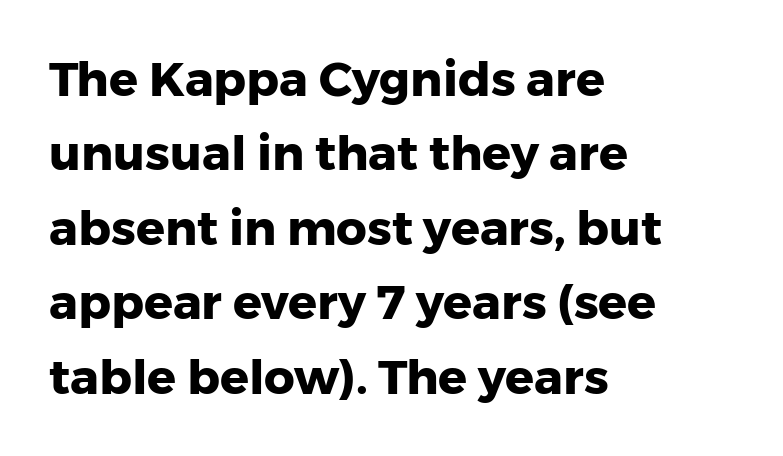
Q: Is the text bold? A: Yes.
Q: Is the text italic (slanted)? A: No, it is upright.
Q: Is the typeface a serif or a sans-serif typeface? A: Sans-serif.
Q: Is the text underlined? A: No.
Q: How is the paragraph aligned? A: Left-aligned.
Q: Is the spacing between letters normal or unusually wide? A: Normal.
Q: Is the spacing between lines tight, normal or loose? A: Normal.
Q: Width (condensed, normal, or wide)? A: Normal.
Q: Stroke contrast? A: Low.
Q: x-height? A: Medium.
Q: Monospaced? A: No.
